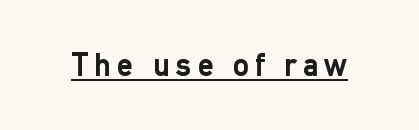
The face used here appears with an underline applied. Posture: upright roman. The typesetting leans heavy: a genuine bold. A typesetter would label this face a sans.
